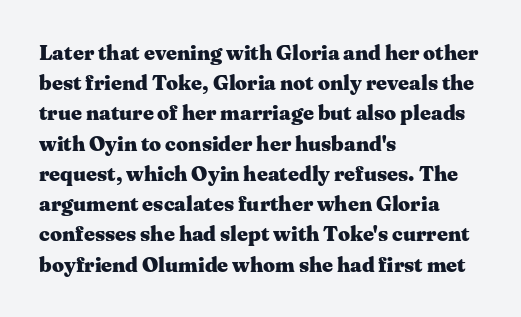
{"italic": "no", "bold": "yes", "underline": "no", "align": "left", "line_spacing": "normal", "line_spacing_ratio": 1.44, "letter_spacing": "normal", "letter_spacing_em": 0.0, "glyph_px": 21}
